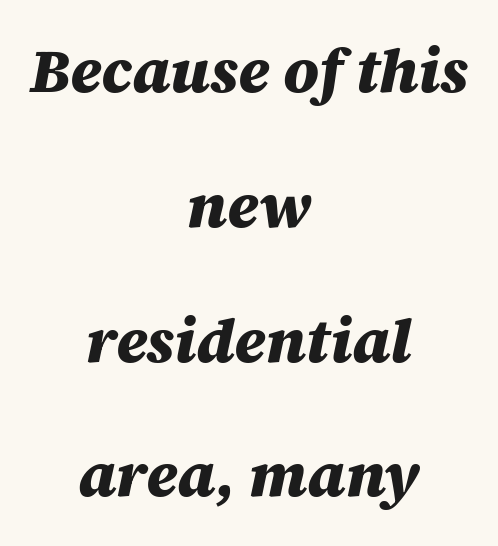
The image shows 61 px heavy type, italic (leaning right); set centered, loose line spacing (2.21x), normal letter spacing, not underlined; medium stroke contrast and a large x-height.
